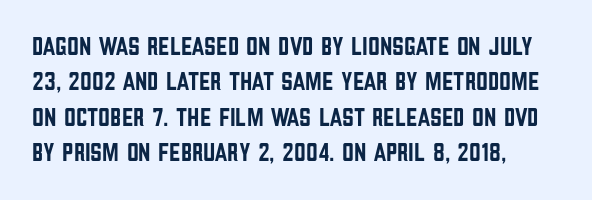
{"italic": "no", "underline": "no", "align": "left", "line_spacing": "normal", "line_spacing_ratio": 1.36, "letter_spacing": "normal", "letter_spacing_em": 0.0, "glyph_px": 26}
